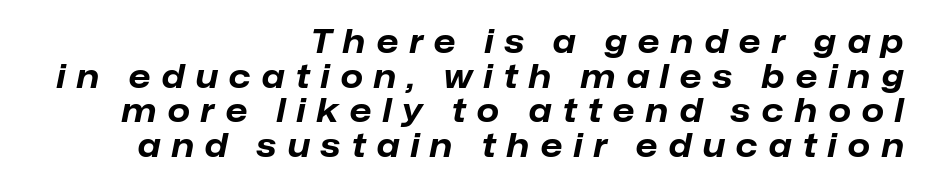
The image shows 32 px bold type, italic (leaning right); set right-aligned, tight line spacing (1.08x), unusually wide letter spacing (+0.35 em), not underlined; low stroke contrast and a medium x-height.
